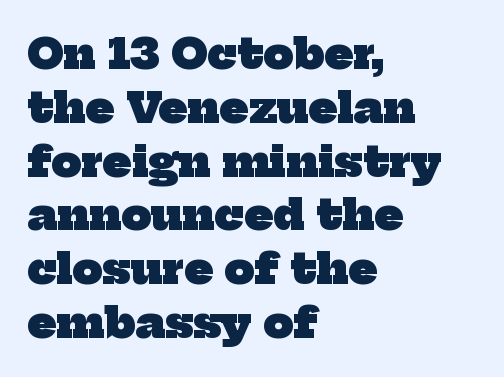
Q: Is the text bold? A: Yes.
Q: Is the typeface a serif or a sans-serif typeface? A: Serif.
Q: Is the text underlined? A: No.
Q: How is the paragraph aligned? A: Left-aligned.
Q: Is the spacing between letters normal or unusually wide? A: Normal.
Q: Is the spacing between lines tight, normal or loose? A: Normal.
Q: Width (condensed, normal, or wide)? A: Normal.
Q: Stroke contrast? A: Low.
Q: x-height? A: Medium.
Q: Monospaced? A: No.
